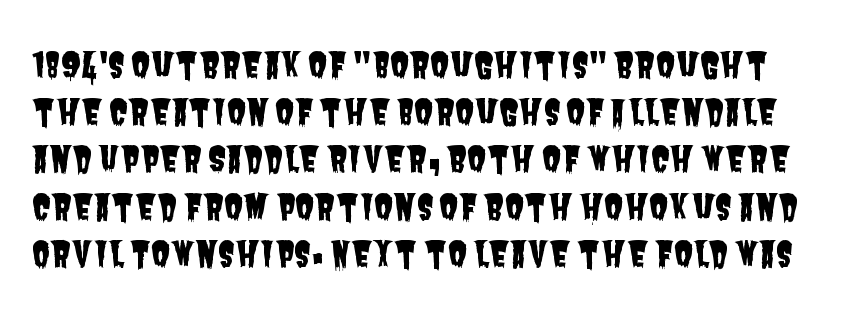
{"serif": "no", "width": "condensed", "stroke_contrast": "low", "x_height": "large", "monospaced": "no", "underline": "no", "line_spacing": "normal", "line_spacing_ratio": 1.35, "letter_spacing": "normal", "letter_spacing_em": 0.0, "glyph_px": 35}
